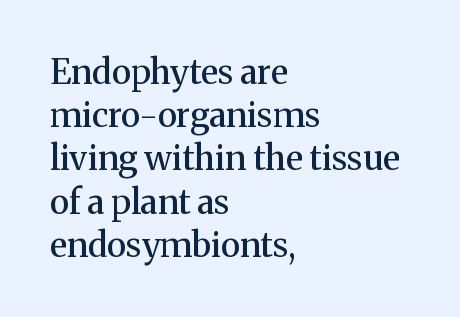
The letters are semibold — heavier than regular but short of a full bold. One glance says typical: line gaps are just what's usual. Any mark beneath the type? The region is blank. Character widths vary here, with narrow letters taking less room than wide ones.
